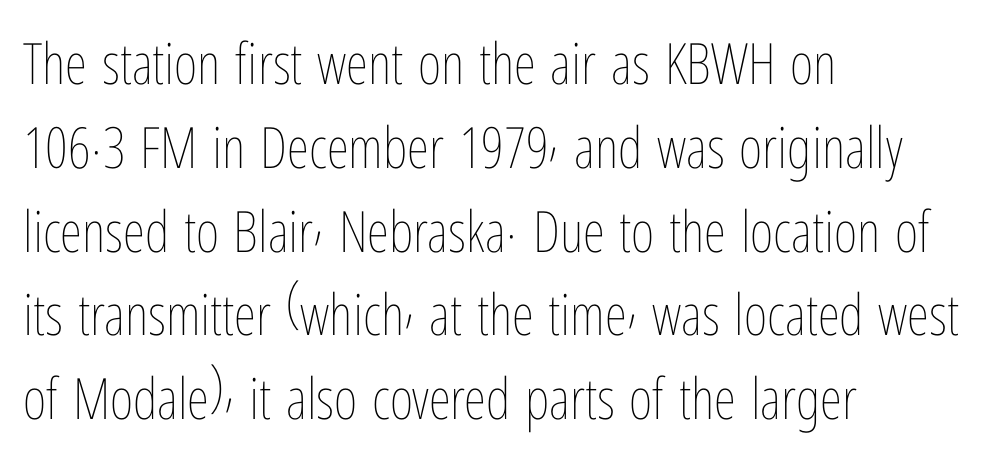
Q: Is the text bold? A: No.
Q: Is the text italic (slanted)? A: No, it is upright.
Q: Is the text underlined? A: No.
Q: How is the paragraph aligned? A: Left-aligned.
Q: Is the spacing between letters normal or unusually wide? A: Normal.
Q: Is the spacing between lines tight, normal or loose? A: Normal.
Q: Width (condensed, normal, or wide)? A: Condensed.
Q: Stroke contrast? A: Low.
Q: x-height? A: Medium.
Q: Monospaced? A: No.
